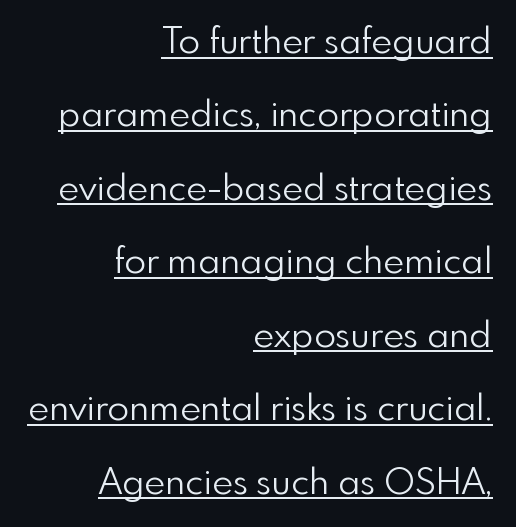
{"serif": "no", "italic": "no", "bold": "no", "weight": "light", "width": "normal", "stroke_contrast": "low", "x_height": "small", "monospaced": "no", "underline": "yes", "align": "right", "line_spacing": "loose", "line_spacing_ratio": 2.04, "letter_spacing": "normal", "letter_spacing_em": 0.0, "glyph_px": 36}
